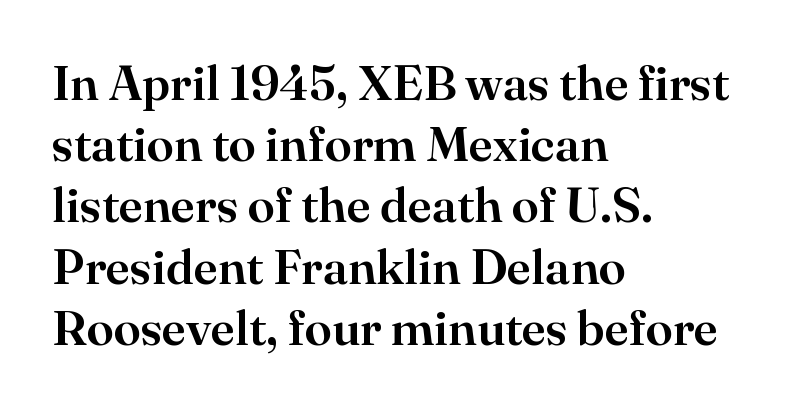
Line spacing here is normal. The letters sit at their default tracking, neither squeezed nor spread. A typesetter would call this proportional, since set widths differ per character. A student would call this left alignment; a typographer would say flush left, rag right. Beneath every word, the page is bare. Font category for this specimen: serif.
